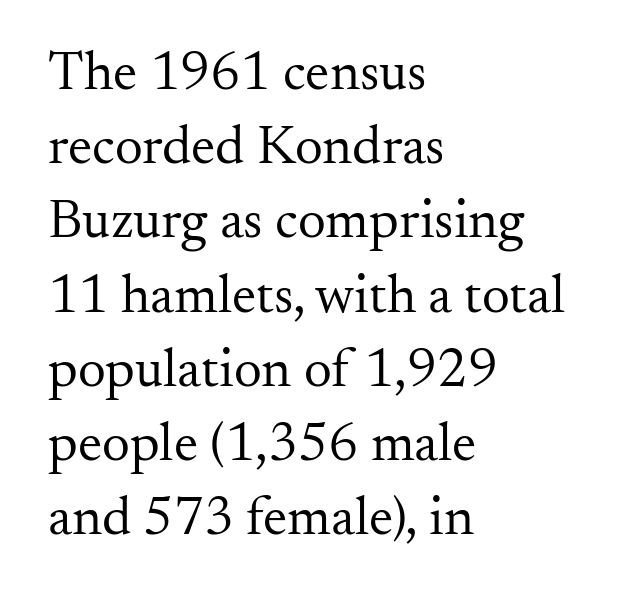
Q: Is the text bold? A: No.
Q: Is the text italic (slanted)? A: No, it is upright.
Q: Is the typeface a serif or a sans-serif typeface? A: Serif.
Q: Is the text underlined? A: No.
Q: How is the paragraph aligned? A: Left-aligned.
Q: Is the spacing between letters normal or unusually wide? A: Normal.
Q: Is the spacing between lines tight, normal or loose? A: Normal.
Q: Width (condensed, normal, or wide)? A: Normal.
Q: Stroke contrast? A: Medium.
Q: x-height? A: Small.
Q: Monospaced? A: No.
